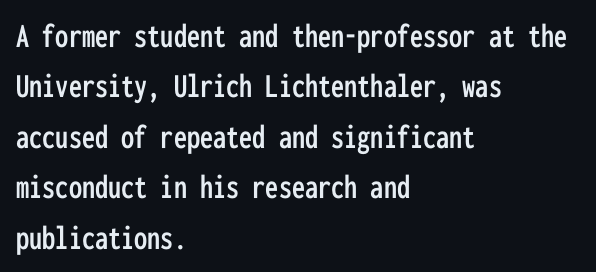
{"serif": "no", "italic": "no", "width": "condensed", "stroke_contrast": "low", "x_height": "medium", "monospaced": "yes", "underline": "no", "align": "left", "line_spacing": "normal", "line_spacing_ratio": 1.44, "letter_spacing": "normal", "letter_spacing_em": 0.0, "glyph_px": 35}
